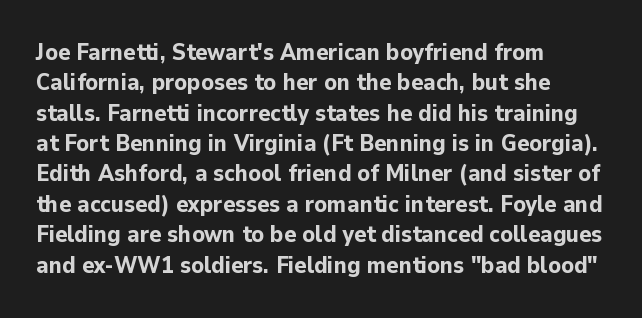
Q: Is the text bold? A: Yes.
Q: Is the text italic (slanted)? A: No, it is upright.
Q: Is the text underlined? A: No.
Q: How is the paragraph aligned? A: Left-aligned.
Q: Is the spacing between letters normal or unusually wide? A: Normal.
Q: Is the spacing between lines tight, normal or loose? A: Normal.
